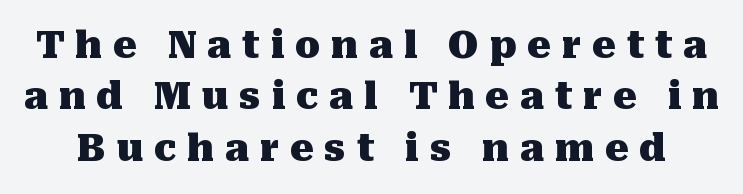
{"serif": "yes", "italic": "no", "bold": "yes", "weight": "heavy", "width": "normal", "stroke_contrast": "medium", "x_height": "medium", "monospaced": "no", "underline": "no", "line_spacing": "normal", "line_spacing_ratio": 1.39, "letter_spacing": "wide", "letter_spacing_em": 0.29, "glyph_px": 37}
